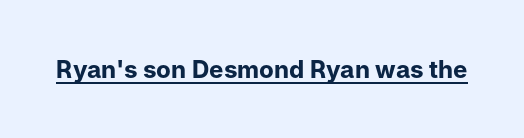
Students, observe the line beneath the letters — that is underlining. Upright lettering throughout. Summary of weight: heavy, a full bold. Here the glyphs are tracked normally, forming tight word shapes.
